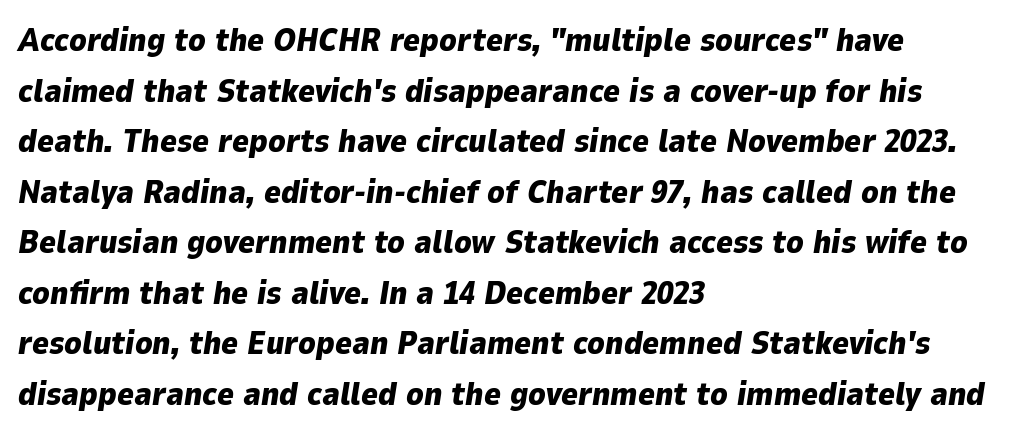
{"italic": "yes", "lean": "right", "slant_degrees": 9, "bold": "yes", "weight": "heavy", "width": "normal", "stroke_contrast": "low", "x_height": "medium", "monospaced": "no", "underline": "no", "align": "left", "line_spacing": "normal", "line_spacing_ratio": 1.58, "letter_spacing": "normal", "letter_spacing_em": 0.0, "glyph_px": 32}
